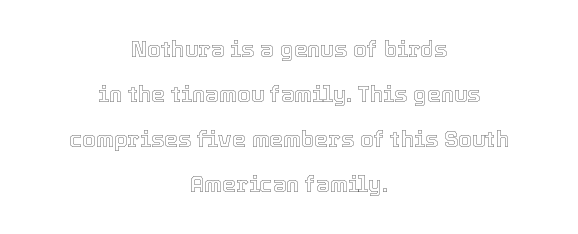
The image shows 22 px text type, upright; set centered, loose line spacing (2.04x), normal letter spacing, not underlined.
